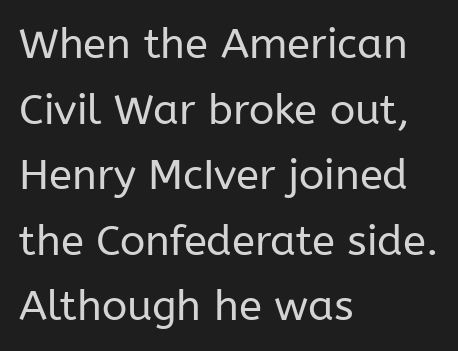
{"serif": "no", "italic": "no", "bold": "no", "weight": "regular", "width": "normal", "stroke_contrast": "low", "x_height": "medium", "monospaced": "no", "underline": "no", "align": "left", "line_spacing": "normal", "line_spacing_ratio": 1.56, "letter_spacing": "normal", "letter_spacing_em": 0.0, "glyph_px": 42}
